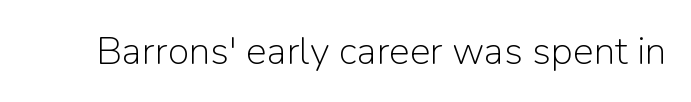
The letters advance in unequal steps, a hallmark of proportional type. Type style note: lacks serifs. Compared with typical body copy, the letter spacing here is the same. Heft: none added — not bold. Notice how the stems are strictly vertical — no italics here. Beneath every word, the page is bare.
